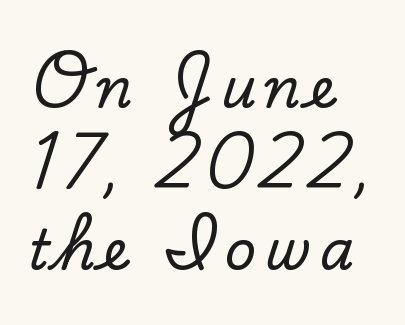
{"serif": "yes", "width": "normal", "stroke_contrast": "low", "x_height": "small", "monospaced": "no", "underline": "no", "align": "left", "line_spacing": "normal", "line_spacing_ratio": 1.47, "glyph_px": 55}
